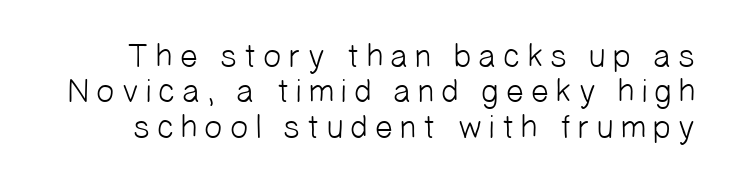
{"serif": "no", "bold": "no", "weight": "light", "width": "normal", "stroke_contrast": "low", "x_height": "medium", "monospaced": "no", "underline": "no", "line_spacing": "tight", "line_spacing_ratio": 1.07, "glyph_px": 33}
